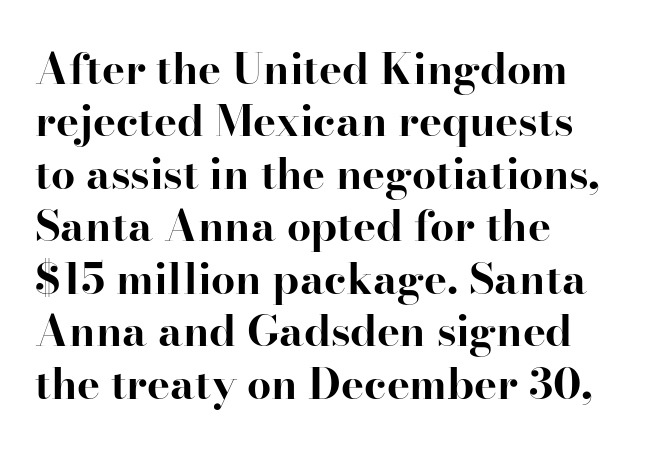
{"serif": "yes", "italic": "no", "bold": "yes", "weight": "bold", "width": "normal", "stroke_contrast": "high", "x_height": "small", "monospaced": "no", "underline": "no", "align": "left", "line_spacing_ratio": 1.22, "letter_spacing": "normal", "letter_spacing_em": 0.0, "glyph_px": 43}
